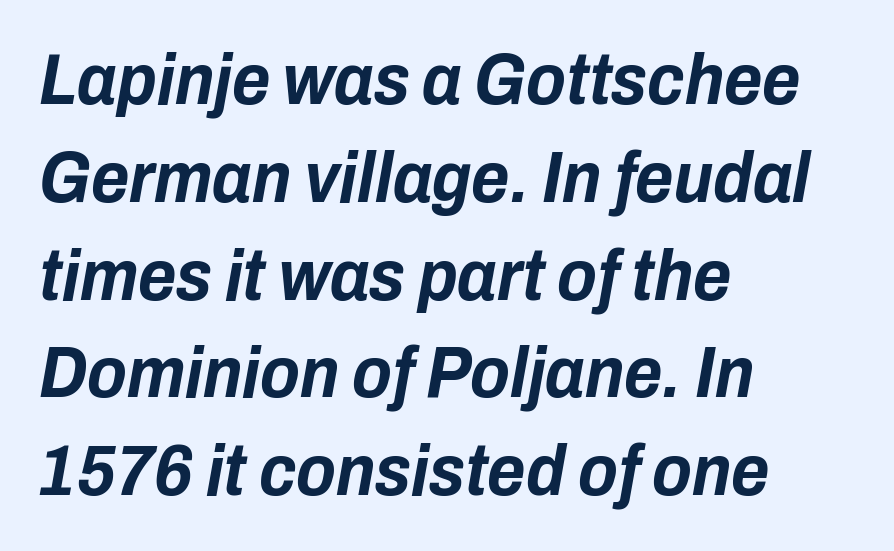
Q: Is the text bold? A: Yes.
Q: Is the text italic (slanted)? A: Yes, it leans right by about 10 degrees.
Q: Is the text underlined? A: No.
Q: How is the paragraph aligned? A: Left-aligned.
Q: Is the spacing between letters normal or unusually wide? A: Normal.
Q: Is the spacing between lines tight, normal or loose? A: Normal.
Q: Width (condensed, normal, or wide)? A: Condensed.
Q: Stroke contrast? A: Low.
Q: x-height? A: Medium.
Q: Monospaced? A: No.
